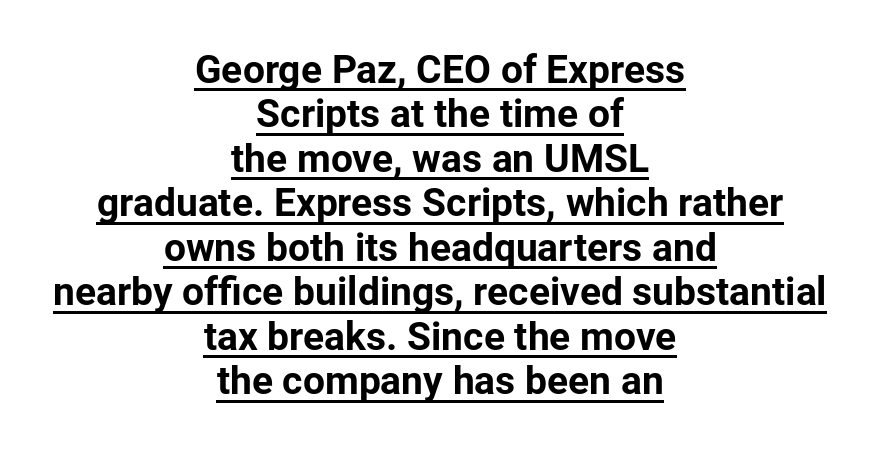
The image shows 39 px bold sans-serif type, upright; set centered, tight line spacing (1.14x), normal letter spacing, underlined; low stroke contrast and a medium x-height.
